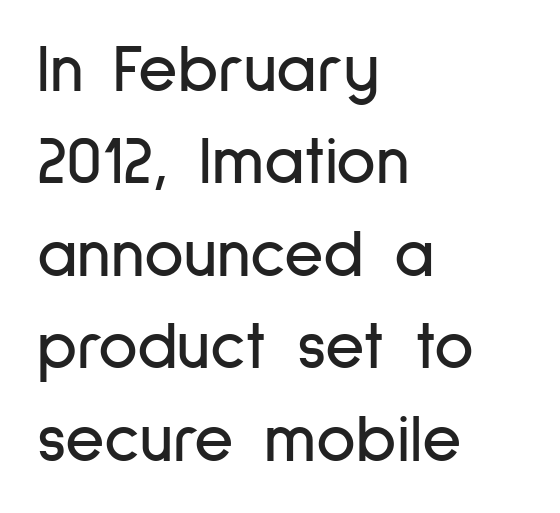
A typesetter would call this proportional, since set widths differ per character. Every row of glyphs begins at an identical x-position on the left. What kind of face is this? One without serifs — a sans. Compared with typical body copy, the letter spacing here is the same. Notice how descenders clear the ascenders below comfortably — that's standard leading.
